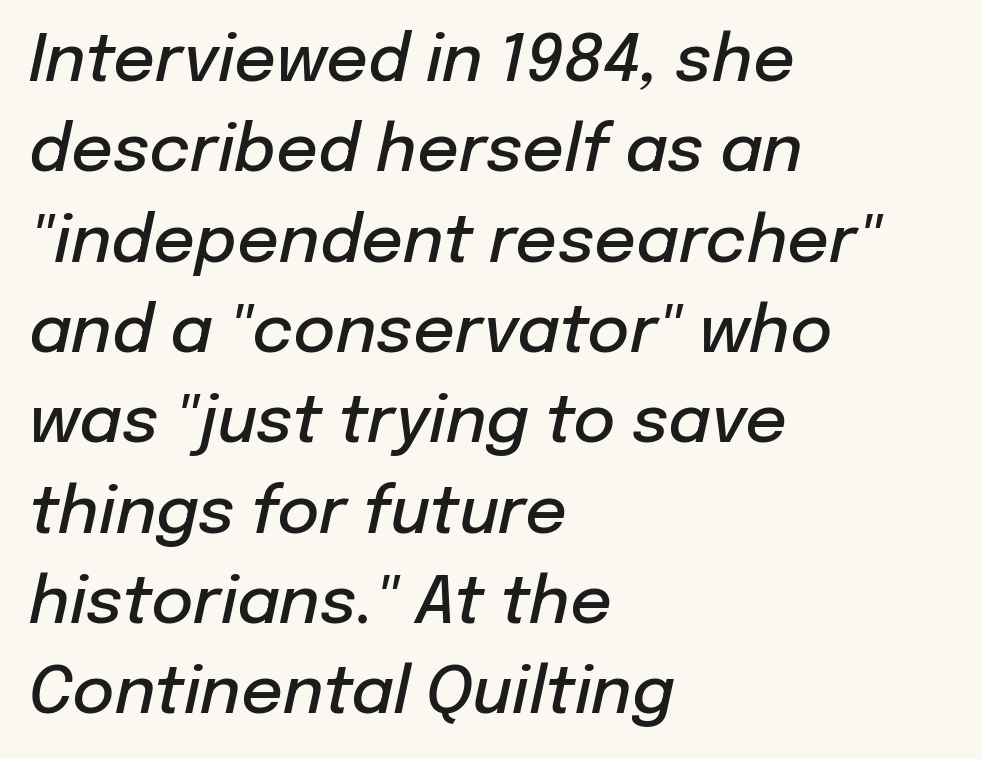
{"italic": "yes", "lean": "right", "slant_degrees": 12, "bold": "semi", "weight": "semibold", "width": "normal", "stroke_contrast": "low", "x_height": "medium", "monospaced": "no", "underline": "no", "align": "left", "line_spacing": "normal", "line_spacing_ratio": 1.39, "letter_spacing": "normal", "letter_spacing_em": 0.0, "glyph_px": 65}
